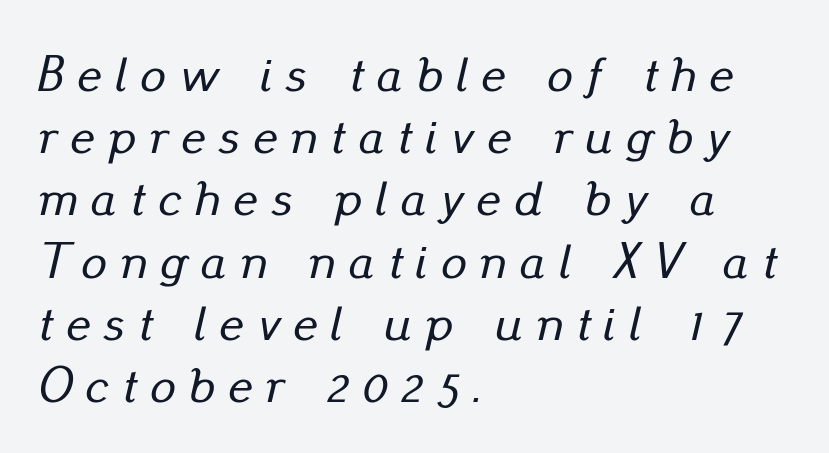
Q: Is the text italic (slanted)? A: Yes, it leans right by about 13 degrees.
Q: Is the text underlined? A: No.
Q: How is the paragraph aligned? A: Left-aligned.
Q: Is the spacing between letters normal or unusually wide? A: Unusually wide.
Q: Width (condensed, normal, or wide)? A: Normal.
Q: Stroke contrast? A: Low.
Q: x-height? A: Small.
Q: Monospaced? A: No.
